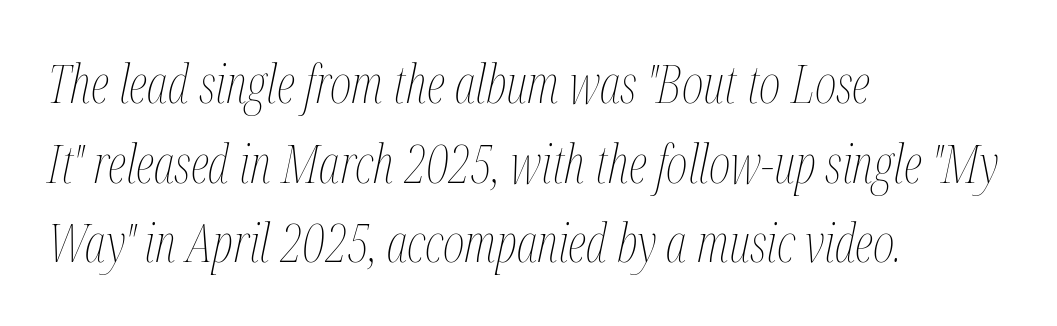
Compared with a typical body face, this is equally light or lighter still. In terms of posture, this sample is oblique. The face used here is proportionally spaced, like ordinary book or web type. The tracking reads as untouched default to a designer's eye. Check the space under the baseline: it is left empty. Quick note: interline space is typical.
